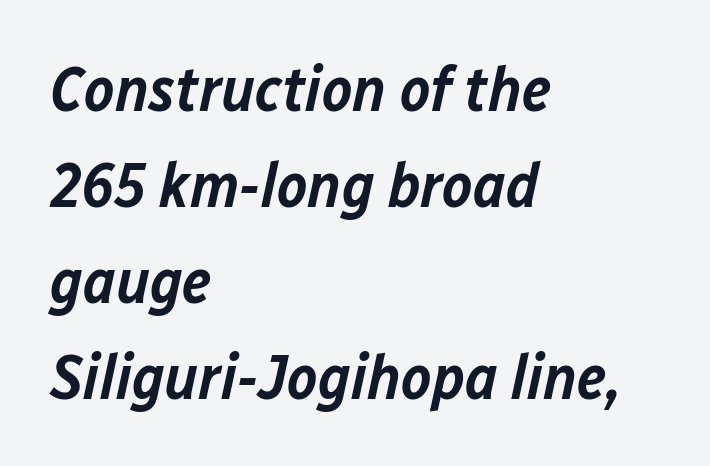
Q: Is the text bold? A: Semi-bold.
Q: Is the text italic (slanted)? A: Yes, it leans right by about 12 degrees.
Q: Is the text underlined? A: No.
Q: How is the paragraph aligned? A: Left-aligned.
Q: Is the spacing between letters normal or unusually wide? A: Normal.
Q: Is the spacing between lines tight, normal or loose? A: Normal.
Q: Width (condensed, normal, or wide)? A: Normal.
Q: Stroke contrast? A: Low.
Q: x-height? A: Medium.
Q: Monospaced? A: No.
